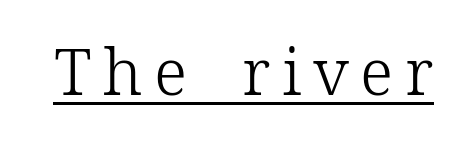
These glyphs show unthickened strokes, regular width or finer. Do the characters align in a grid? No, the font is proportional. This rendering employs a face with finishing strokes, i.e., a serif. Italic? Not at all — the glyphs are vertical. This rendering features underlined lettering.
